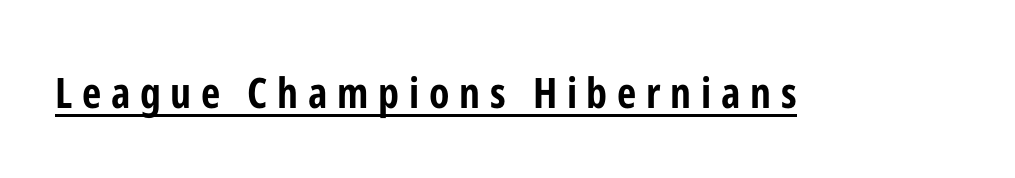
Varying glyph widths throughout — classic text-font behaviour. Summary of weight: heavy, a full bold. The typesetter has applied underlining to the passage shown. This sample uses an upright cut, with every glyph sitting square on the baseline. Compared with typical body copy, the letter spacing here is much looser.
